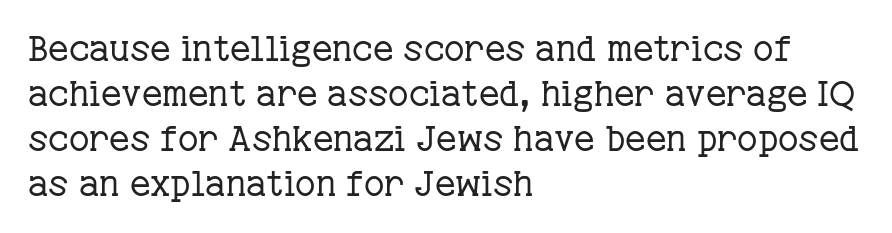
Check where the strokes stop: tiny serifs finish them off. Is this a heavy cut? Hardly; it is regular or lighter. Quick note: interline space is typical. The ragged edge is on the right, which tells us the setting is flush left. Letters rest on an invisible, unmarked baseline.
